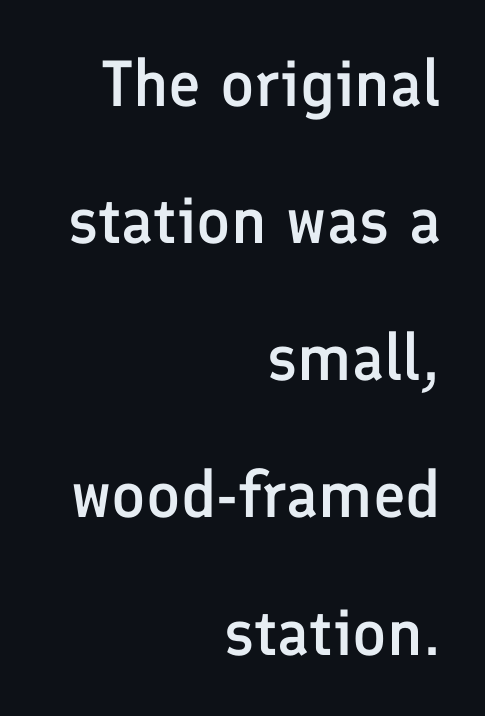
{"serif": "no", "italic": "no", "bold": "semi", "weight": "semibold", "width": "normal", "stroke_contrast": "low", "x_height": "medium", "monospaced": "no", "underline": "no", "align": "right", "line_spacing": "loose", "line_spacing_ratio": 2.11, "letter_spacing": "normal", "letter_spacing_em": 0.0, "glyph_px": 65}
